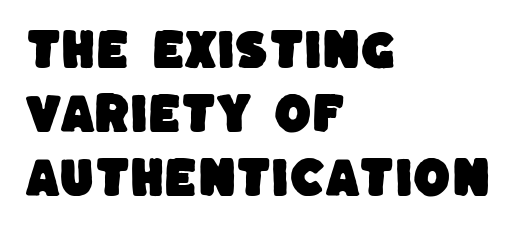
{"serif": "no", "width": "normal", "stroke_contrast": "low", "x_height": "large", "monospaced": "no", "underline": "no", "align": "left", "line_spacing": "normal", "line_spacing_ratio": 1.49, "letter_spacing": "normal", "letter_spacing_em": 0.0, "glyph_px": 43}
